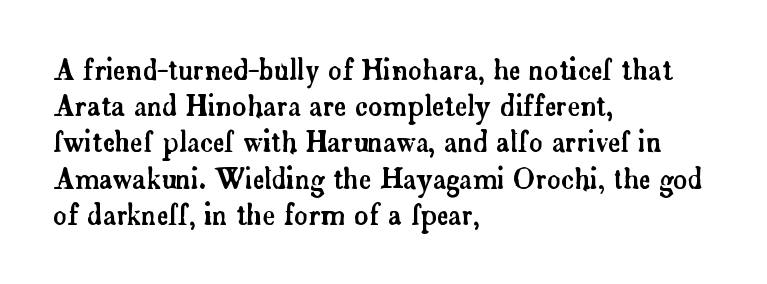
A normal amount of white space separates one row of letters from the next. Rendered with straight, roman letterforms. Rule under the text: the space is simply empty. Glyph-to-glyph distance matches everyday printed text. Horizontal alignment here is leftward, the default for most running prose.
